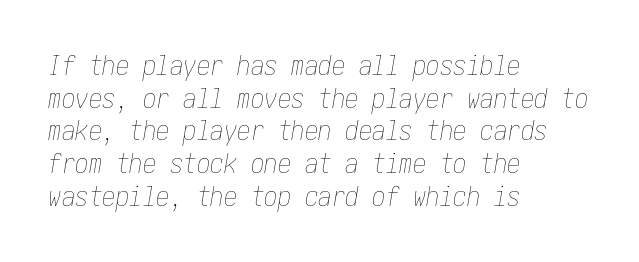
The image shows 27 px text type, italic (leaning right); set left-aligned, line spacing 1.21x, normal letter spacing, not underlined.
